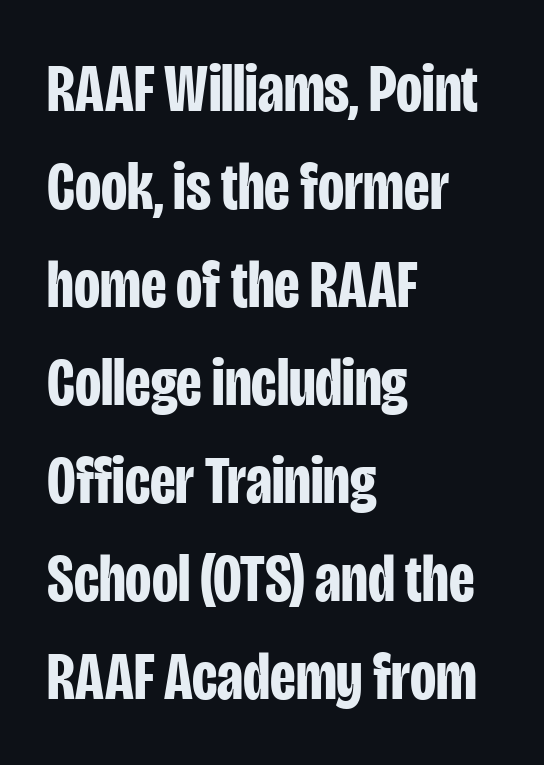
{"serif": "no", "italic": "no", "bold": "yes", "weight": "bold", "width": "condensed", "stroke_contrast": "low", "x_height": "large", "monospaced": "no", "underline": "no", "align": "left", "line_spacing": "normal", "line_spacing_ratio": 1.44, "letter_spacing": "normal", "letter_spacing_em": 0.0, "glyph_px": 68}
